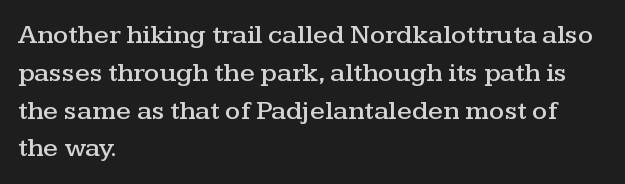
The image shows 27 px text type, upright; set left-aligned, normal line spacing (1.4x), normal letter spacing, not underlined.
